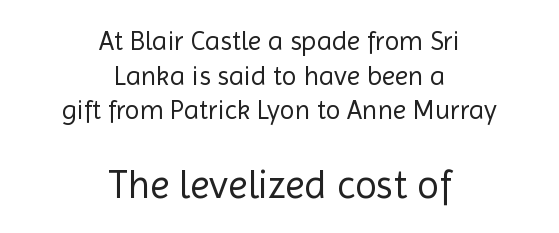
The image shows 40 px regular-weight sans-serif type, upright; set centered, normal line spacing (1.28x), normal letter spacing, not underlined; the second (bottom) block is 1.48x larger; a medium x-height.
